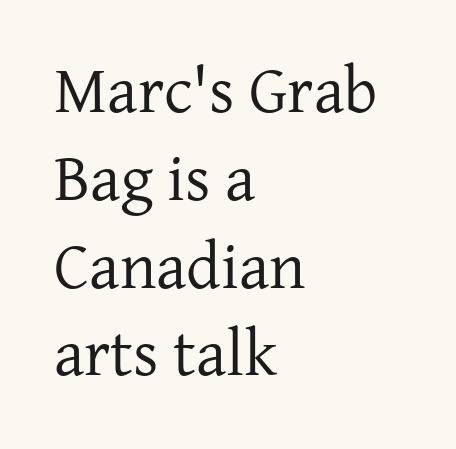
Q: Is the text bold? A: No.
Q: Is the text italic (slanted)? A: No, it is upright.
Q: Is the typeface a serif or a sans-serif typeface? A: Serif.
Q: Is the text underlined? A: No.
Q: How is the paragraph aligned? A: Left-aligned.
Q: Is the spacing between letters normal or unusually wide? A: Normal.
Q: Is the spacing between lines tight, normal or loose? A: Normal.
Q: Width (condensed, normal, or wide)? A: Normal.
Q: Stroke contrast? A: Low.
Q: x-height? A: Medium.
Q: Monospaced? A: No.
